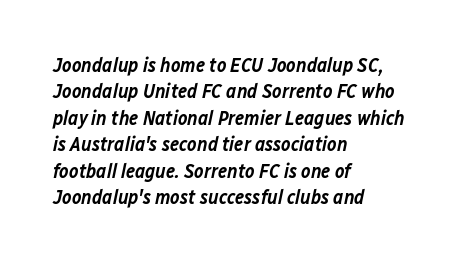
{"italic": "yes", "lean": "right", "slant_degrees": 12, "bold": "semi", "underline": "no", "align": "left", "line_spacing": "normal", "line_spacing_ratio": 1.32, "letter_spacing": "normal", "letter_spacing_em": 0.0, "glyph_px": 20}
